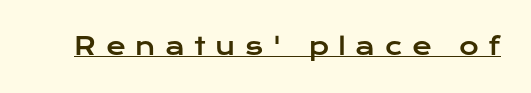
Q: Is the text italic (slanted)? A: No, it is upright.
Q: Is the text underlined? A: Yes.
Q: Is the spacing between letters normal or unusually wide? A: Unusually wide.
